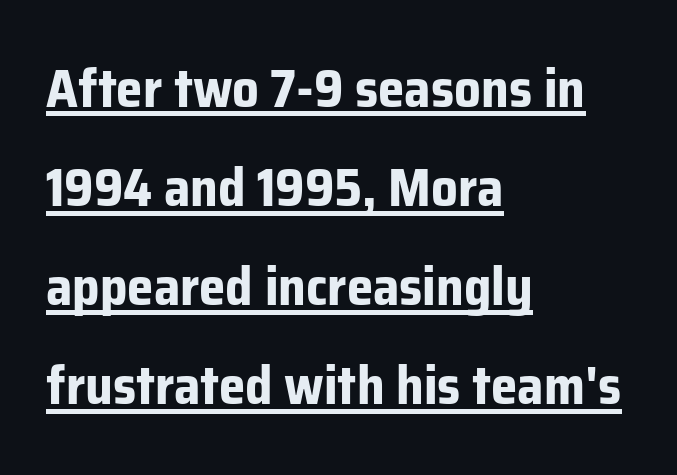
Q: Is the text bold? A: Yes.
Q: Is the text italic (slanted)? A: No, it is upright.
Q: Is the typeface a serif or a sans-serif typeface? A: Sans-serif.
Q: Is the text underlined? A: Yes.
Q: How is the paragraph aligned? A: Left-aligned.
Q: Is the spacing between letters normal or unusually wide? A: Normal.
Q: Width (condensed, normal, or wide)? A: Normal.
Q: Stroke contrast? A: Low.
Q: x-height? A: Medium.
Q: Monospaced? A: No.
